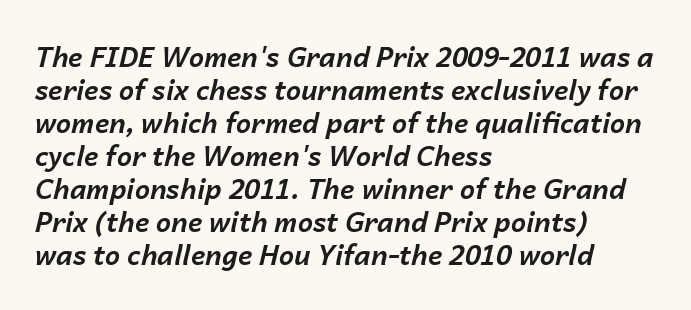
Q: Is the text bold? A: Yes.
Q: Is the text italic (slanted)? A: Yes, it leans right by about 14 degrees.
Q: Is the text underlined? A: No.
Q: How is the paragraph aligned? A: Left-aligned.
Q: Is the spacing between letters normal or unusually wide? A: Normal.
